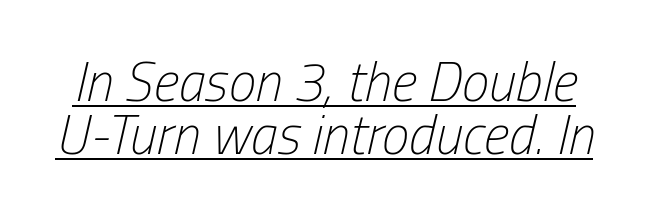
Q: Is the text bold? A: No.
Q: Is the text italic (slanted)? A: Yes, it leans right by about 13 degrees.
Q: Is the text underlined? A: Yes.
Q: Is the spacing between letters normal or unusually wide? A: Normal.
Q: Is the spacing between lines tight, normal or loose? A: Tight.
Q: Width (condensed, normal, or wide)? A: Condensed.
Q: Stroke contrast? A: Low.
Q: x-height? A: Medium.
Q: Monospaced? A: No.
